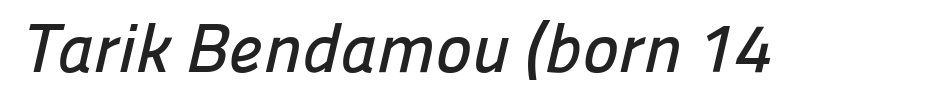
The image shows 69 px sans-serif type; set normal letter spacing, not underlined; low stroke contrast and a medium x-height.
